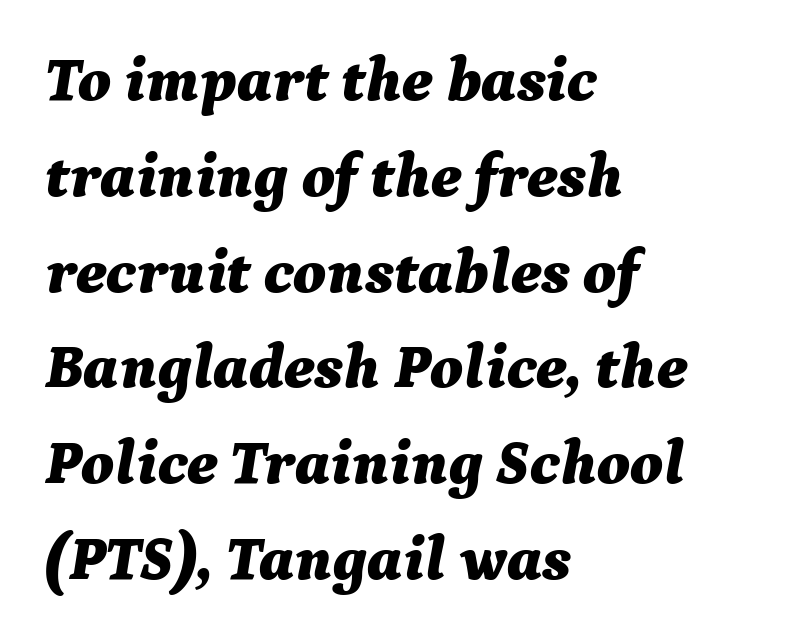
The passage shown is typed in a proportional face where columns would drift. An italicized treatment has been applied to the whole sample. The face used here is rendered with its standard letterfit. A dark, heavy texture on the line: the type is bold. The paragraph shown leans on its left margin. Has an underline been added? It has not.
